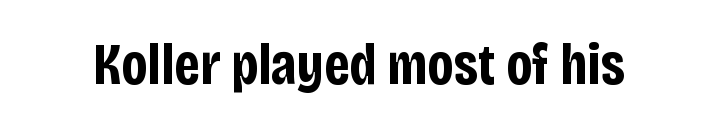
The image shows 58 px bold, condensed sans-serif type, upright; set normal letter spacing, not underlined; low stroke contrast and a large x-height.
